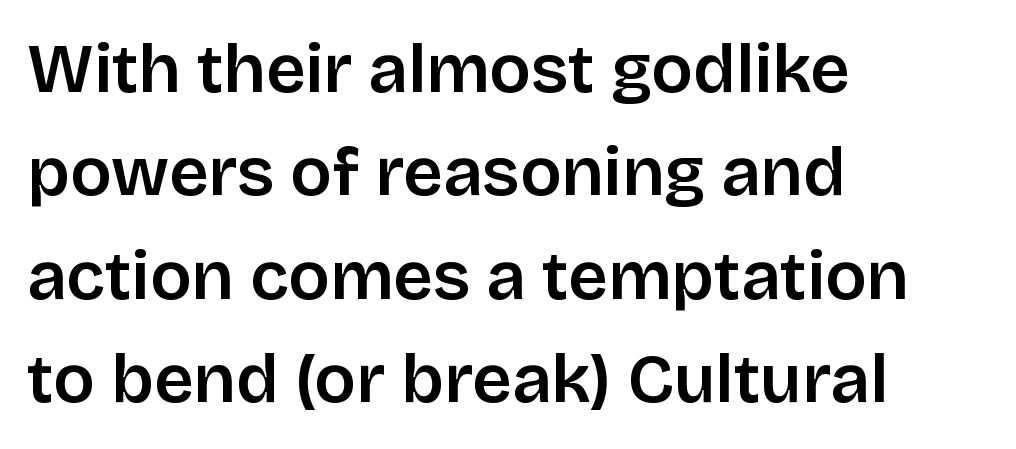
Q: Is the text italic (slanted)? A: No, it is upright.
Q: Is the typeface a serif or a sans-serif typeface? A: Sans-serif.
Q: Is the text underlined? A: No.
Q: How is the paragraph aligned? A: Left-aligned.
Q: Is the spacing between letters normal or unusually wide? A: Normal.
Q: Is the spacing between lines tight, normal or loose? A: Normal.
Q: Width (condensed, normal, or wide)? A: Normal.
Q: Stroke contrast? A: Low.
Q: x-height? A: Large.
Q: Monospaced? A: No.
